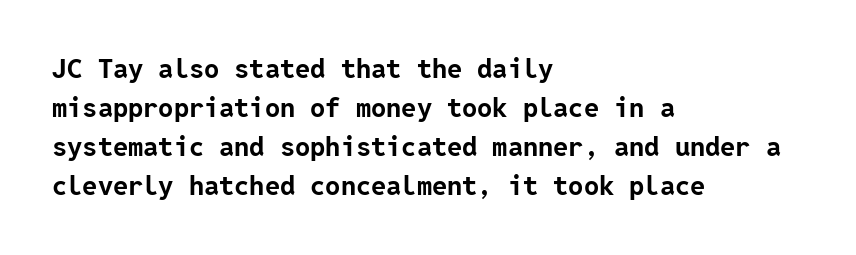
{"italic": "no", "bold": "yes", "underline": "no", "align": "left", "line_spacing": "normal", "line_spacing_ratio": 1.45, "letter_spacing": "normal", "letter_spacing_em": 0.0, "glyph_px": 27}
